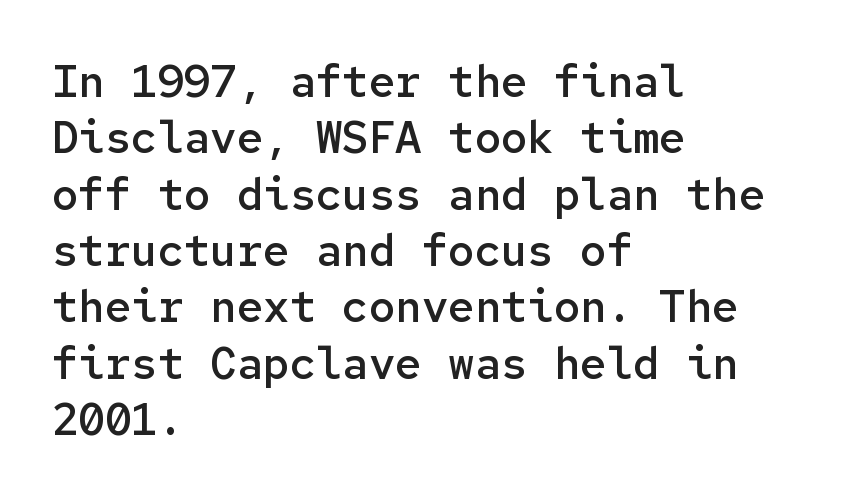
Q: Is the text bold? A: Semi-bold.
Q: Is the text italic (slanted)? A: No, it is upright.
Q: Is the typeface a serif or a sans-serif typeface? A: Sans-serif.
Q: Is the text underlined? A: No.
Q: How is the paragraph aligned? A: Left-aligned.
Q: Is the spacing between letters normal or unusually wide? A: Normal.
Q: Is the spacing between lines tight, normal or loose? A: Normal.
Q: Width (condensed, normal, or wide)? A: Normal.
Q: Stroke contrast? A: Low.
Q: x-height? A: Medium.
Q: Monospaced? A: Yes.
